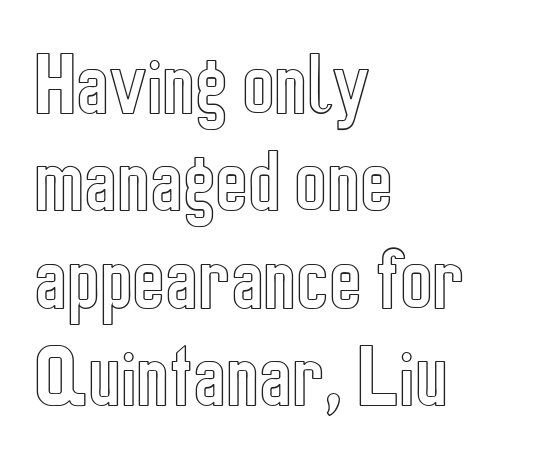
The image shows 69 px condensed type, upright; set left-aligned, normal line spacing (1.41x), normal letter spacing, not underlined; a medium x-height.
